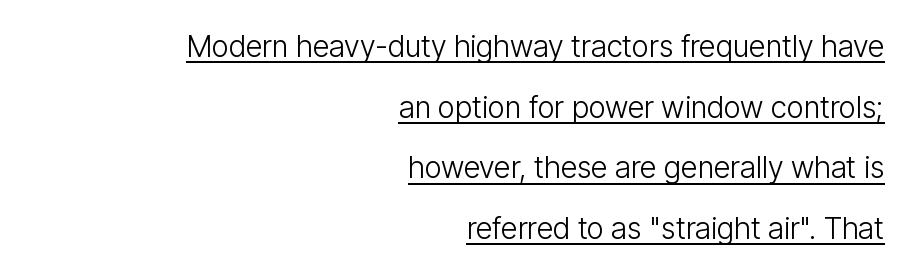
Q: Is the text bold? A: No.
Q: Is the text italic (slanted)? A: No, it is upright.
Q: Is the typeface a serif or a sans-serif typeface? A: Sans-serif.
Q: Is the text underlined? A: Yes.
Q: How is the paragraph aligned? A: Right-aligned.
Q: Is the spacing between letters normal or unusually wide? A: Normal.
Q: Is the spacing between lines tight, normal or loose? A: Loose.
Q: Width (condensed, normal, or wide)? A: Condensed.
Q: Stroke contrast? A: Low.
Q: x-height? A: Medium.
Q: Monospaced? A: No.
